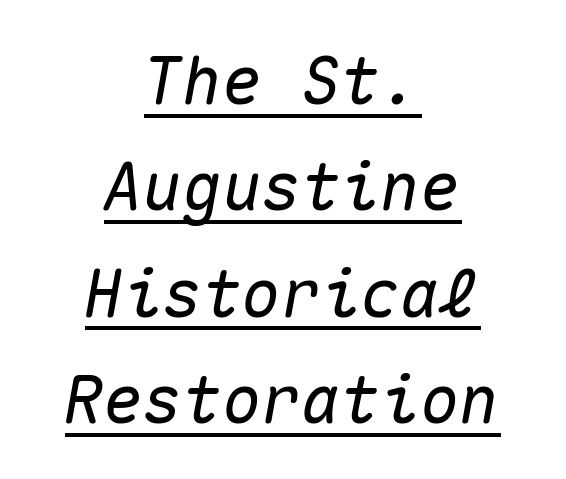
Q: Is the text italic (slanted)? A: Yes, it leans right by about 10 degrees.
Q: Is the text underlined? A: Yes.
Q: How is the paragraph aligned? A: Centered.
Q: Is the spacing between letters normal or unusually wide? A: Normal.
Q: Is the spacing between lines tight, normal or loose? A: Normal.
Q: Width (condensed, normal, or wide)? A: Normal.
Q: Stroke contrast? A: Medium.
Q: x-height? A: Medium.
Q: Monospaced? A: Yes.
